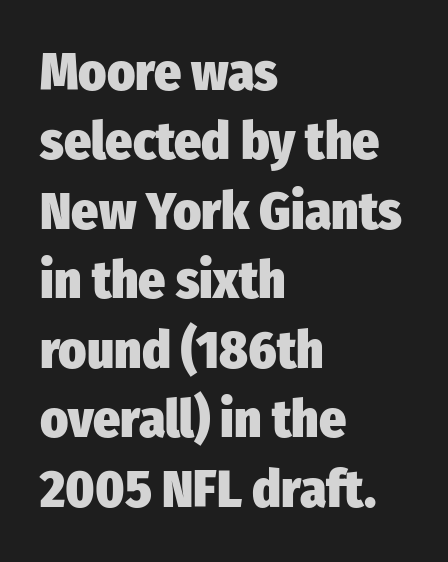
Q: Is the text bold? A: Yes.
Q: Is the text italic (slanted)? A: No, it is upright.
Q: Is the typeface a serif or a sans-serif typeface? A: Sans-serif.
Q: Is the text underlined? A: No.
Q: How is the paragraph aligned? A: Left-aligned.
Q: Is the spacing between letters normal or unusually wide? A: Normal.
Q: Is the spacing between lines tight, normal or loose? A: Normal.
Q: Width (condensed, normal, or wide)? A: Condensed.
Q: Stroke contrast? A: Low.
Q: x-height? A: Medium.
Q: Monospaced? A: No.
